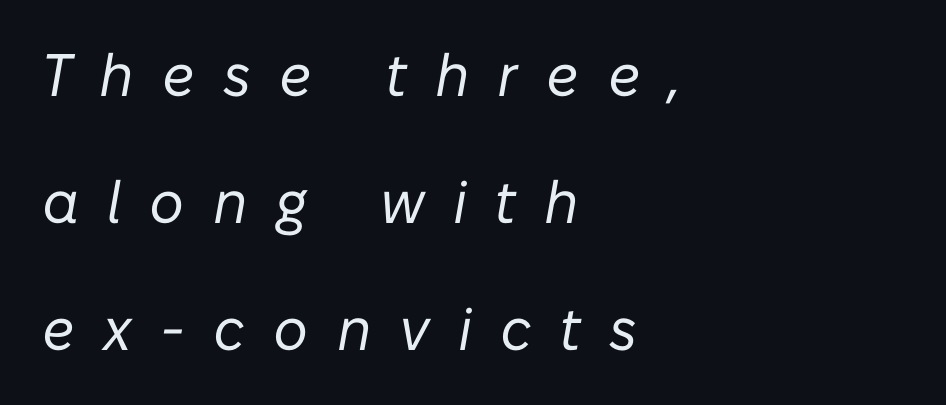
{"italic": "yes", "lean": "right", "slant_degrees": 10, "bold": "no", "weight": "regular", "width": "normal", "stroke_contrast": "low", "x_height": "medium", "monospaced": "no", "underline": "no", "align": "left", "line_spacing": "loose", "line_spacing_ratio": 2.12, "letter_spacing": "wide", "letter_spacing_em": 0.47, "glyph_px": 60}
